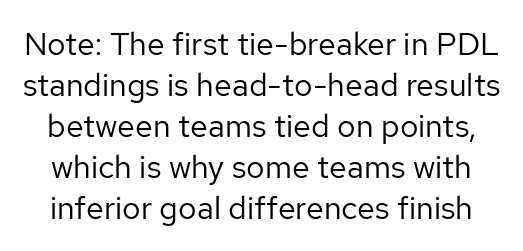
Q: Is the text bold? A: No.
Q: Is the text italic (slanted)? A: No, it is upright.
Q: Is the typeface a serif or a sans-serif typeface? A: Sans-serif.
Q: Is the text underlined? A: No.
Q: Is the spacing between letters normal or unusually wide? A: Normal.
Q: Is the spacing between lines tight, normal or loose? A: Normal.
Q: Width (condensed, normal, or wide)? A: Normal.
Q: Stroke contrast? A: Low.
Q: x-height? A: Medium.
Q: Monospaced? A: No.
